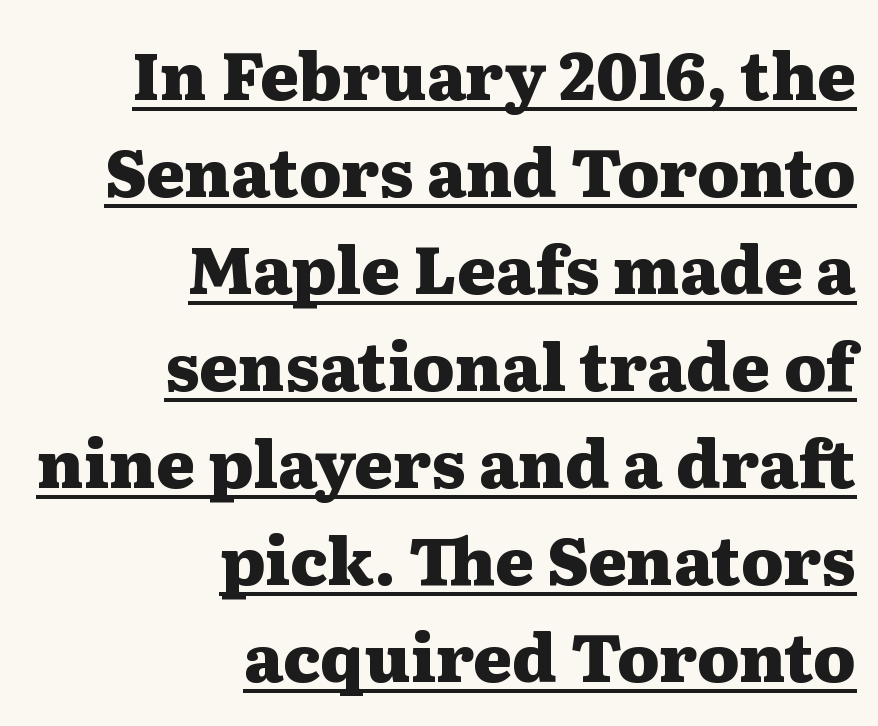
{"serif": "yes", "italic": "no", "bold": "yes", "weight": "heavy", "width": "wide", "stroke_contrast": "medium", "x_height": "medium", "monospaced": "no", "underline": "yes", "align": "right", "line_spacing": "normal", "line_spacing_ratio": 1.47, "letter_spacing": "normal", "letter_spacing_em": 0.0, "glyph_px": 66}
